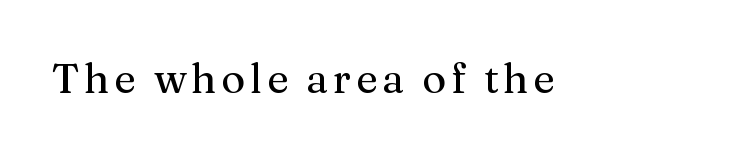
{"serif": "yes", "italic": "no", "width": "normal", "stroke_contrast": "medium", "x_height": "medium", "monospaced": "no", "underline": "no", "glyph_px": 41}
